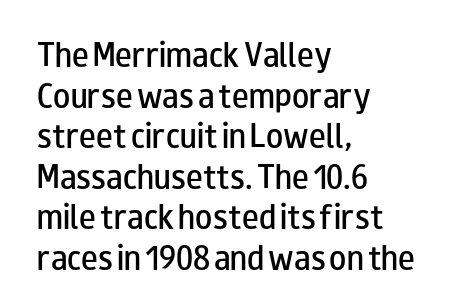
{"serif": "no", "italic": "no", "bold": "semi", "weight": "semibold", "width": "wide", "stroke_contrast": "low", "x_height": "small", "monospaced": "no", "underline": "no", "align": "left", "line_spacing": "normal", "line_spacing_ratio": 1.45, "letter_spacing": "normal", "letter_spacing_em": 0.0, "glyph_px": 28}
